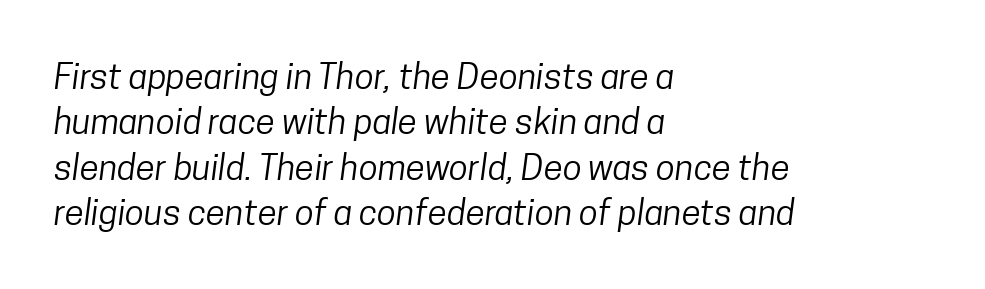
Each letter keeps its own natural width here, so spacing adapts to shape. This rendering leaves character spacing at its baseline value. Caption: multi-line text, flush left, ragged right. Unbolded letterforms with no extra heft. Horizontal bands of white between lines are of average thickness.
